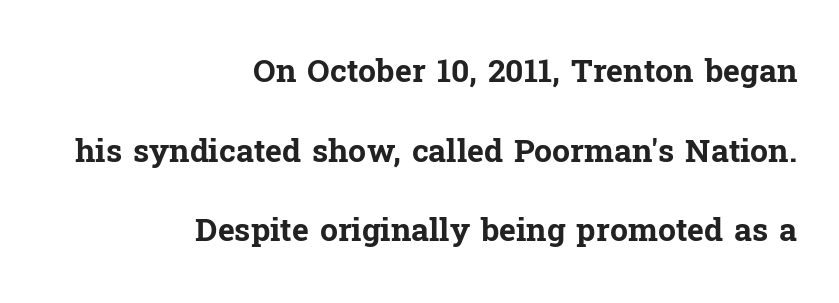
Italic? Not at all — the glyphs are vertical. Spacing verdict: proportional, widths tailored to each character. Widely set lines give the paragraph a tall, airy silhouette. These lines keep a tight, regular rhythm from letter to letter. These lines carry a lot of weight — the face is fully bold.
